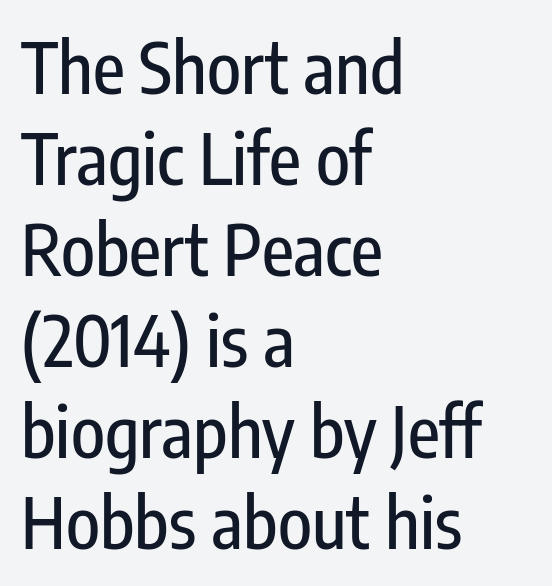
The image shows 70 px condensed sans-serif type, upright; set left-aligned, normal line spacing (1.3x), normal letter spacing, not underlined; low stroke contrast and a medium x-height.
